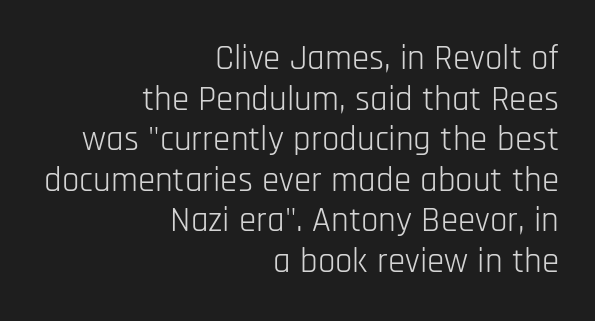
{"serif": "no", "italic": "no", "bold": "no", "weight": "light", "width": "condensed", "stroke_contrast": "low", "x_height": "large", "monospaced": "no", "underline": "no", "align": "right", "line_spacing_ratio": 1.16, "letter_spacing": "normal", "letter_spacing_em": 0.0, "glyph_px": 35}
